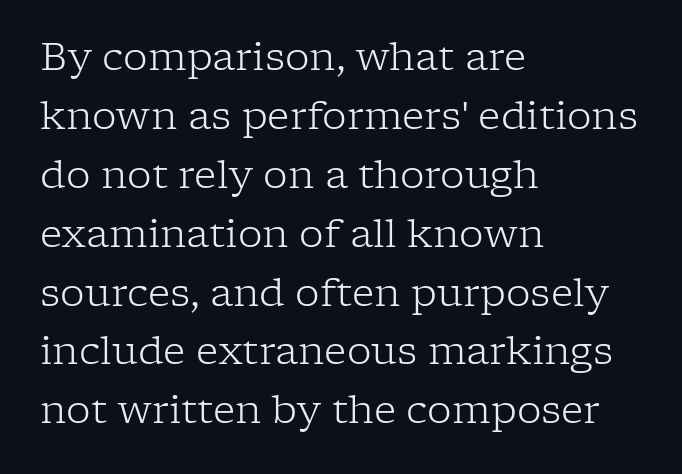
The image shows 39 px light serif type, upright; set left-aligned, normal line spacing (1.51x), normal letter spacing, not underlined; low stroke contrast and a medium x-height.
